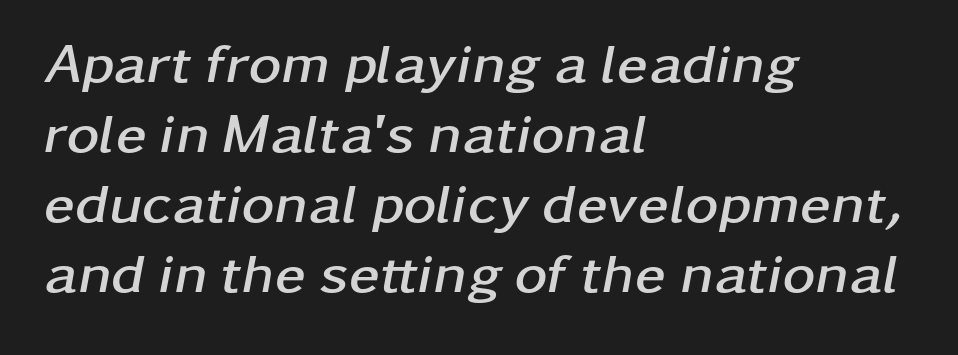
The image shows 56 px semibold, wide type, italic (leaning right); set left-aligned, normal line spacing (1.25x), normal letter spacing, not underlined; low stroke contrast and a medium x-height.
